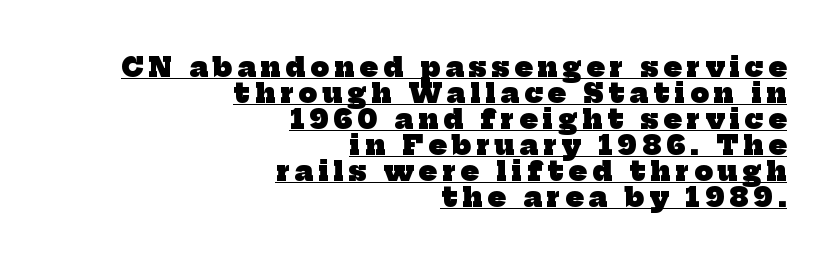
Strokes here are thick enough to call this a true bold. The tracking jumps out immediately: characters are airy and widely separated. These lines stack with their right ends in a neat column. How would I describe the line gaps? Narrow and economical.
